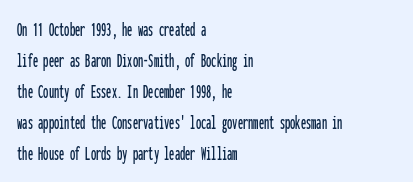
Q: Is the text italic (slanted)? A: No, it is upright.
Q: Is the text underlined? A: No.
Q: How is the paragraph aligned? A: Left-aligned.
Q: Is the spacing between letters normal or unusually wide? A: Normal.
Q: Is the spacing between lines tight, normal or loose? A: Normal.
